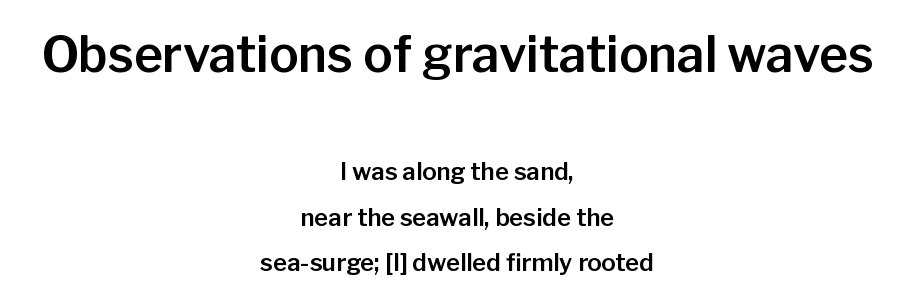
The image shows 49 px sans-serif type, upright; set centered, loose line spacing (1.9x), normal letter spacing, not underlined; the first (top) block is 2.04x larger; low stroke contrast and a medium x-height.
